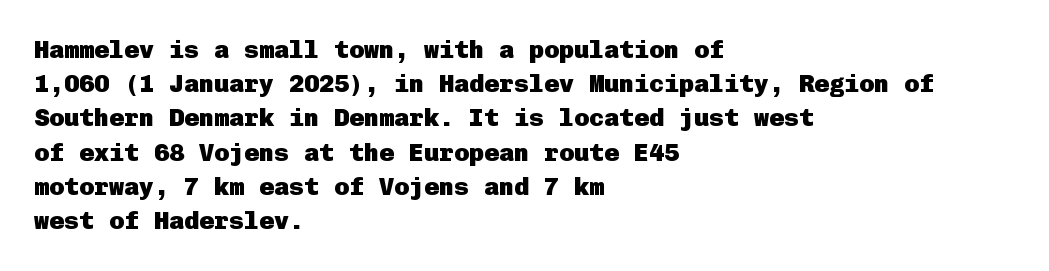
Q: Is the text bold? A: Yes.
Q: Is the text italic (slanted)? A: No, it is upright.
Q: Is the text underlined? A: No.
Q: How is the paragraph aligned? A: Left-aligned.
Q: Is the spacing between letters normal or unusually wide? A: Normal.
Q: Is the spacing between lines tight, normal or loose? A: Normal.
